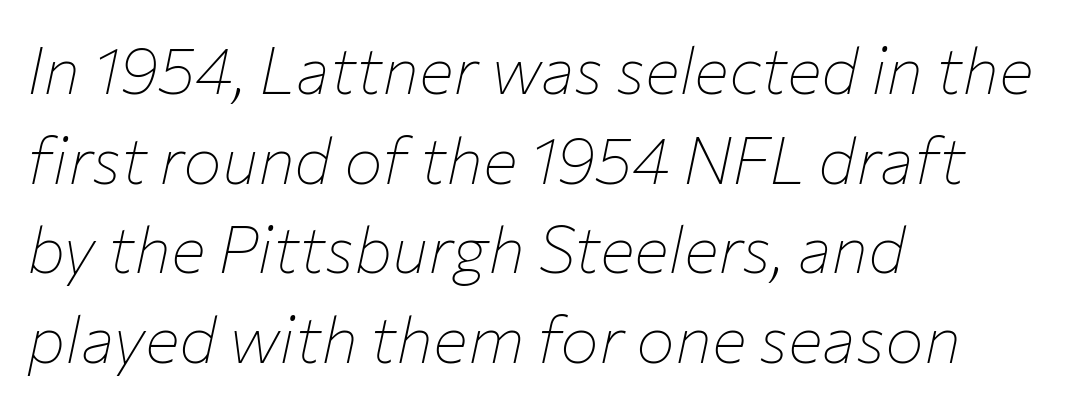
The image shows 65 px thin type, italic (leaning right); set left-aligned, normal line spacing (1.38x), normal letter spacing, not underlined; low stroke contrast and a medium x-height.
